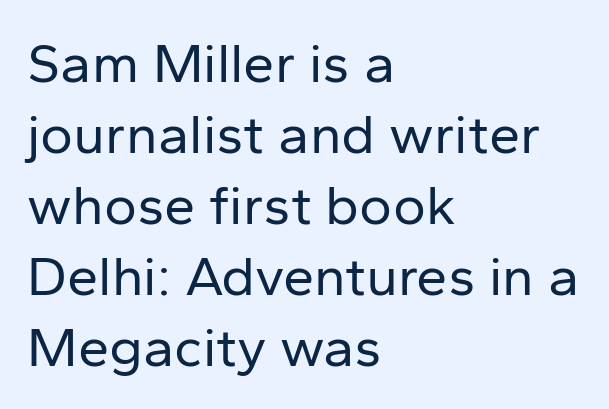
Q: Is the text bold? A: No.
Q: Is the text italic (slanted)? A: No, it is upright.
Q: Is the typeface a serif or a sans-serif typeface? A: Sans-serif.
Q: Is the text underlined? A: No.
Q: How is the paragraph aligned? A: Left-aligned.
Q: Is the spacing between letters normal or unusually wide? A: Normal.
Q: Is the spacing between lines tight, normal or loose? A: Normal.
Q: Width (condensed, normal, or wide)? A: Normal.
Q: Stroke contrast? A: Low.
Q: x-height? A: Medium.
Q: Monospaced? A: No.
